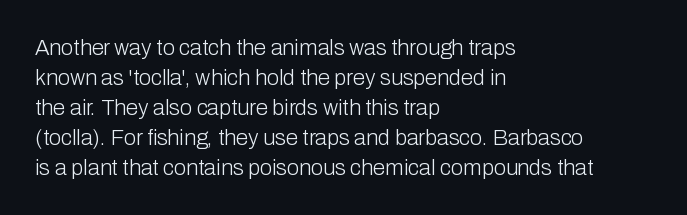
Reading down the column, the eye jumps a familiar distance to each next line. Left-aligned paragraph, ragged on the right. Check under the words: just untouched page. Nope, not italic — everything's standing straight.
